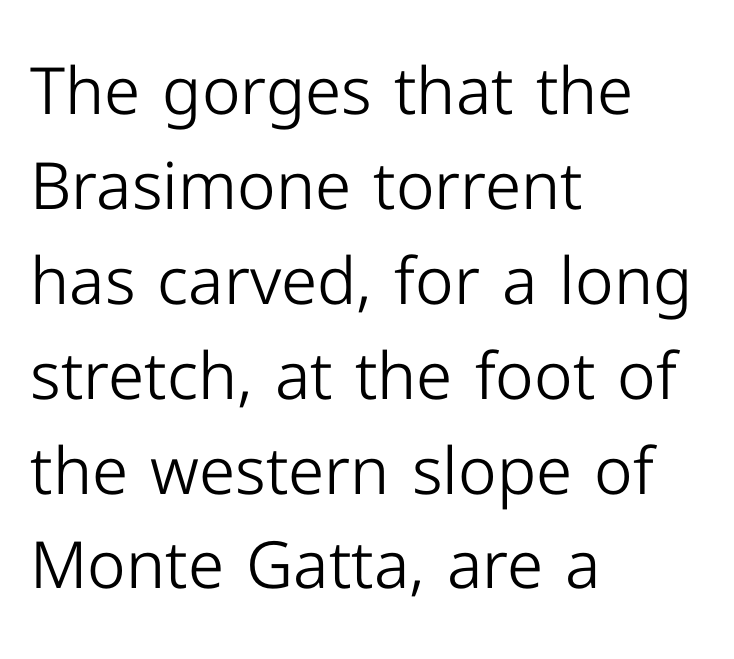
{"serif": "no", "italic": "no", "bold": "no", "weight": "light", "width": "normal", "stroke_contrast": "low", "x_height": "medium", "monospaced": "no", "underline": "no", "align": "left", "line_spacing": "normal", "line_spacing_ratio": 1.46, "letter_spacing": "normal", "letter_spacing_em": 0.0, "glyph_px": 65}
